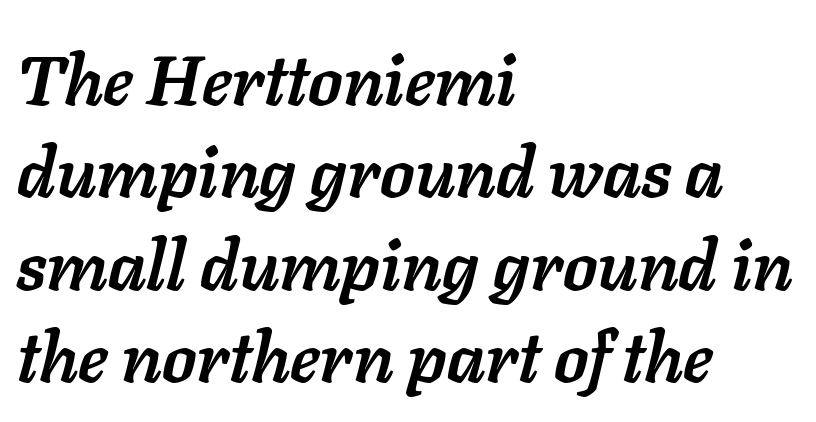
The image shows 70 px semibold type, italic (leaning right); set left-aligned, normal line spacing (1.32x), normal letter spacing, not underlined; low stroke contrast and a medium x-height.
